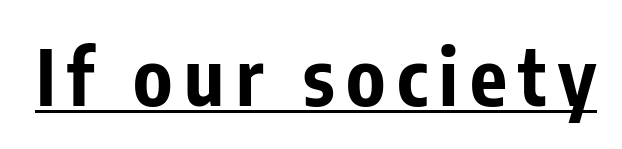
{"serif": "no", "italic": "no", "bold": "yes", "weight": "bold", "width": "condensed", "stroke_contrast": "low", "x_height": "medium", "monospaced": "no", "underline": "yes", "glyph_px": 77}
